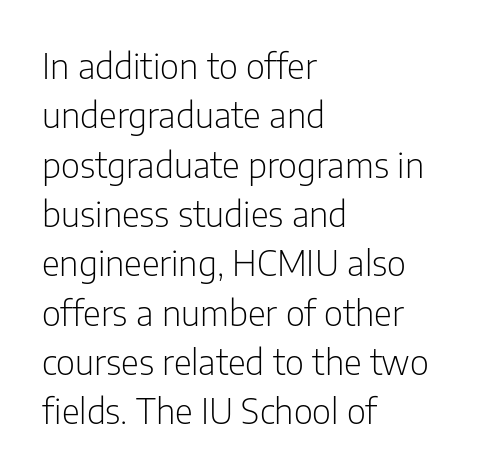
{"serif": "no", "italic": "no", "bold": "no", "weight": "light", "width": "condensed", "stroke_contrast": "low", "x_height": "medium", "monospaced": "no", "underline": "no", "align": "left", "line_spacing": "normal", "line_spacing_ratio": 1.41, "letter_spacing": "normal", "letter_spacing_em": 0.0, "glyph_px": 35}
